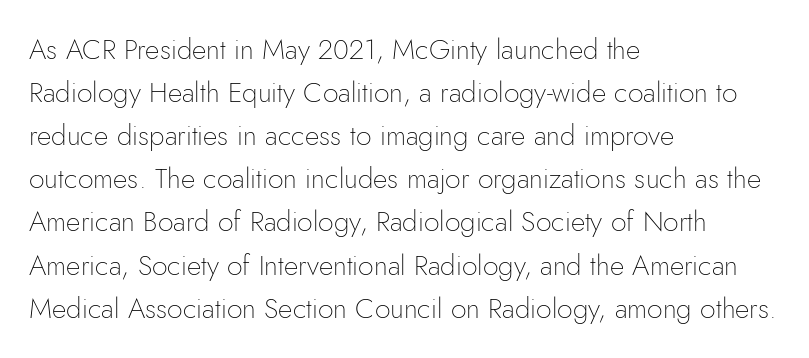
{"serif": "no", "italic": "no", "bold": "no", "weight": "thin", "width": "normal", "stroke_contrast": "low", "x_height": "small", "monospaced": "no", "underline": "no", "align": "left", "line_spacing": "normal", "line_spacing_ratio": 1.54, "letter_spacing": "normal", "letter_spacing_em": 0.0, "glyph_px": 28}
